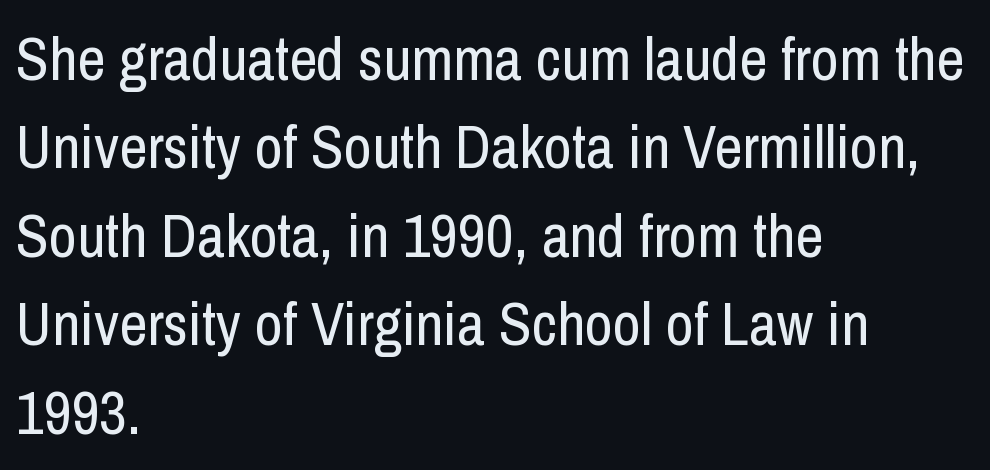
Q: Is the text bold? A: No.
Q: Is the text italic (slanted)? A: No, it is upright.
Q: Is the typeface a serif or a sans-serif typeface? A: Sans-serif.
Q: Is the text underlined? A: No.
Q: How is the paragraph aligned? A: Left-aligned.
Q: Is the spacing between letters normal or unusually wide? A: Normal.
Q: Is the spacing between lines tight, normal or loose? A: Normal.
Q: Width (condensed, normal, or wide)? A: Condensed.
Q: Stroke contrast? A: Low.
Q: x-height? A: Medium.
Q: Monospaced? A: No.
